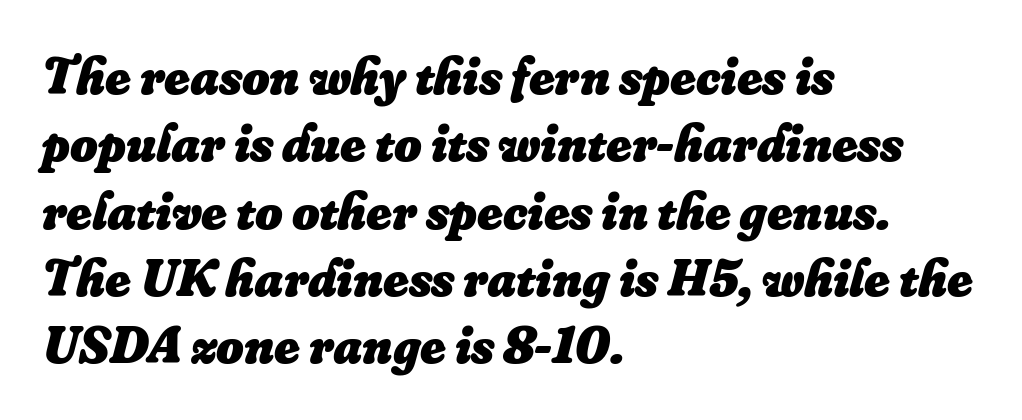
The image shows 53 px heavy type, italic (leaning right); set left-aligned, normal line spacing (1.27x), normal letter spacing, not underlined; low stroke contrast and a small x-height.
